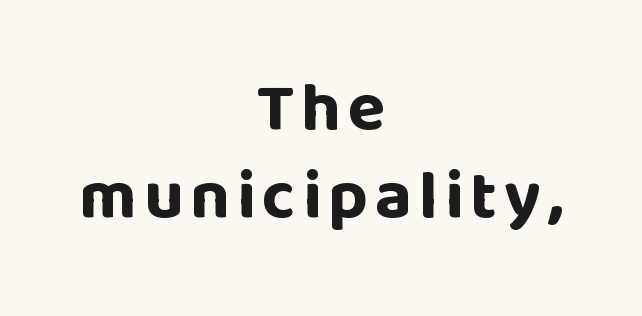
The passage is arranged like a title page — every line centered. The glyphs are unaccompanied by any horizontal stroke below them. These lines are composed in type without serifs. Looks like regular typesetting: each glyph gets only the width it needs. Interline gaps are of average width in this sample.
